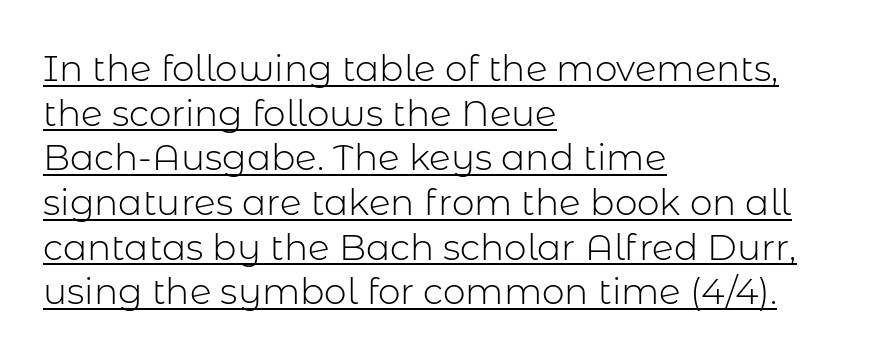
The image shows 36 px light sans-serif type, upright; set left-aligned, line spacing 1.24x, normal letter spacing, underlined; low stroke contrast and a medium x-height.
